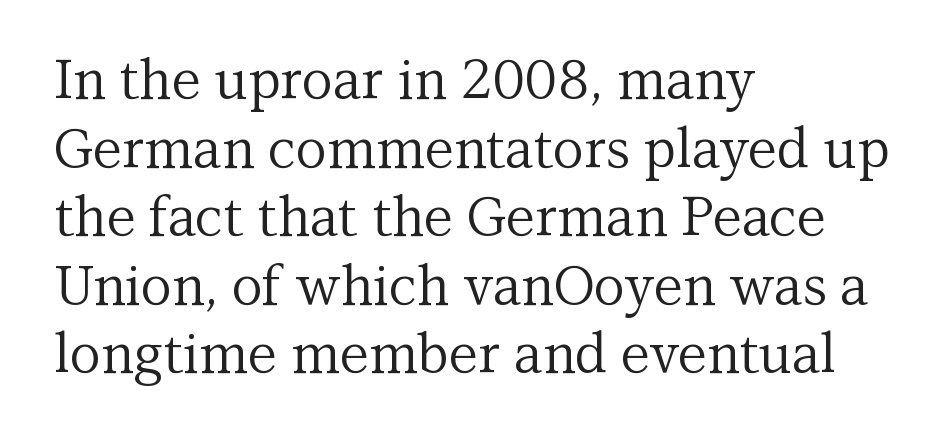
The rag falls on the right side of this text block. Inter-character spacing is left at the font's built-in metrics. One glance says typical: line gaps are just what's usual. Quick note: not italic, upright. The space directly below the letters is spotless.
